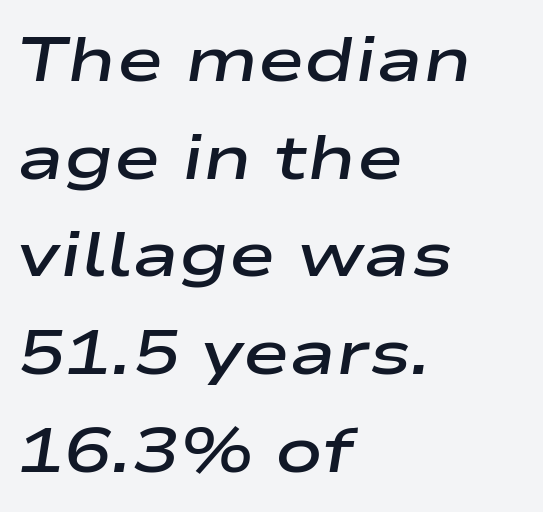
This sample uses an oblique cut, with every glyph tilted off the vertical. Each word holds together tightly as a unit, with standard inter-letter gaps. Each glyph is drawn with semibold strokes, heavier than normal yet not fully bold. Reading down the block, your eye returns to a fixed left position each line. No word sits above an underline.
